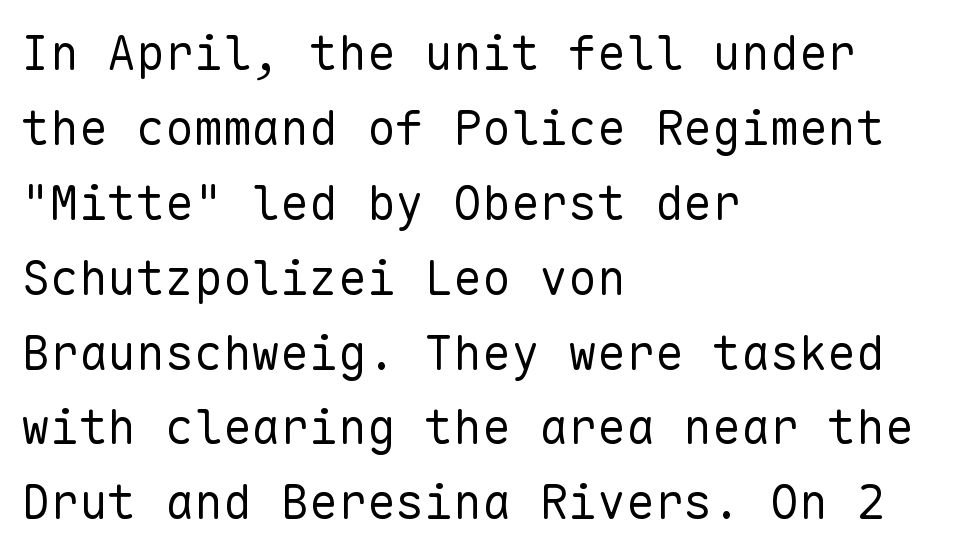
Every character here occupies the same horizontal width, giving the sample a typewriter-like rhythm. Each letter's strokes conclude bluntly, with no projecting serifs. Posture: upright roman. The strip under each line holds only bare page.
